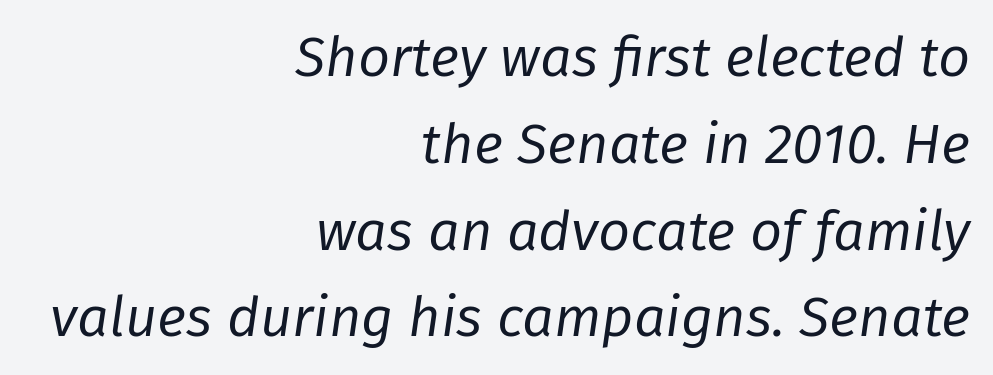
The image shows 56 px regular-weight type, italic (leaning right); set right-aligned, normal line spacing (1.55x), normal letter spacing, not underlined; low stroke contrast and a medium x-height.
